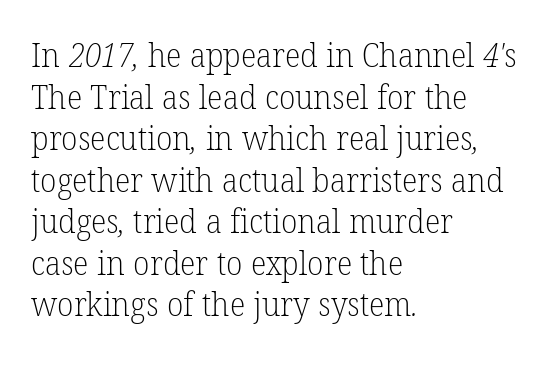
The image shows 33 px light serif type; set left-aligned, normal line spacing (1.26x), normal letter spacing, not underlined; low stroke contrast and a medium x-height.
